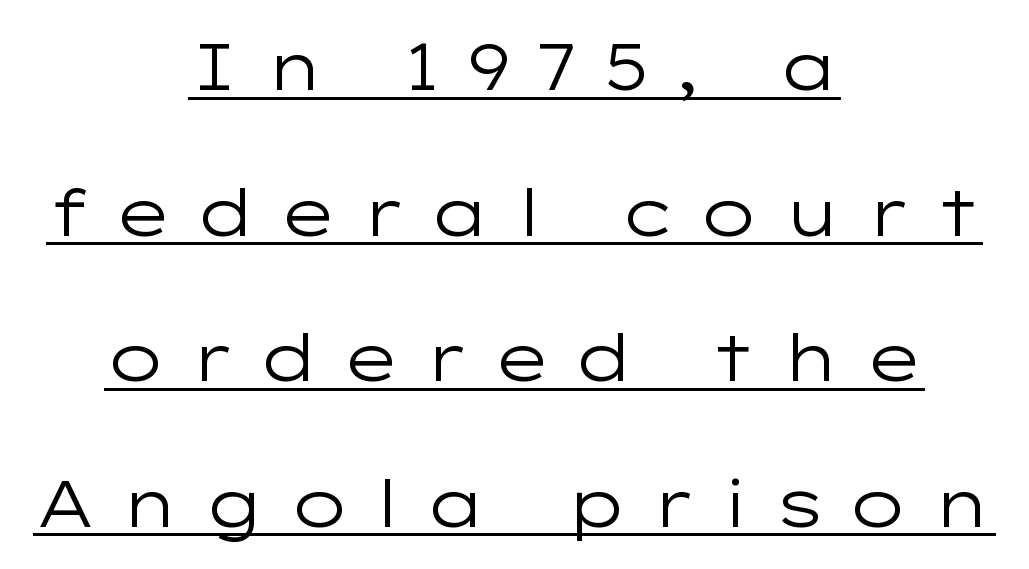
Q: Is the text bold? A: No.
Q: Is the text italic (slanted)? A: No, it is upright.
Q: Is the typeface a serif or a sans-serif typeface? A: Sans-serif.
Q: Is the text underlined? A: Yes.
Q: How is the paragraph aligned? A: Centered.
Q: Is the spacing between letters normal or unusually wide? A: Unusually wide.
Q: Is the spacing between lines tight, normal or loose? A: Loose.
Q: Width (condensed, normal, or wide)? A: Wide.
Q: Stroke contrast? A: Low.
Q: x-height? A: Medium.
Q: Monospaced? A: No.
